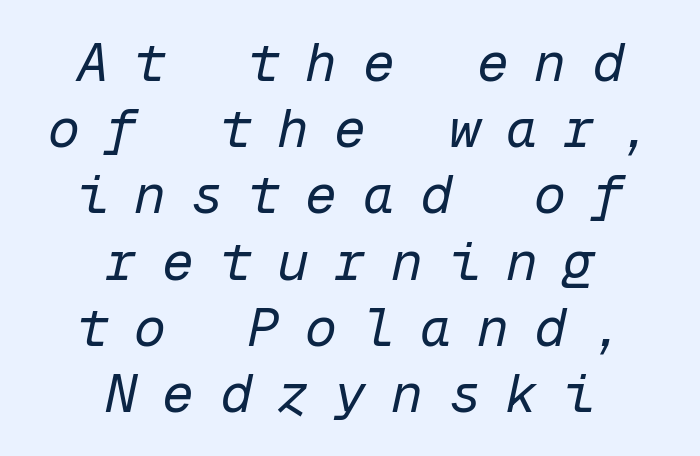
Decoration check: the copy has no underline. You can tell it's italic because the verticals aren't actually vertical. Typeset on center — no edge is straight. Interline gaps are of average width in this sample. You could only call the tracking loose — the letters float apart. No chunkiness to these letters — they're not bold.
